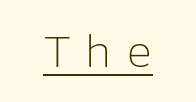
This sample has the flowing, uneven cadence of proportional lettering. Between one letter and the next there's a generous, obvious gap. Classification — sans serif. Students, observe the line beneath the letters — that is underlining.
